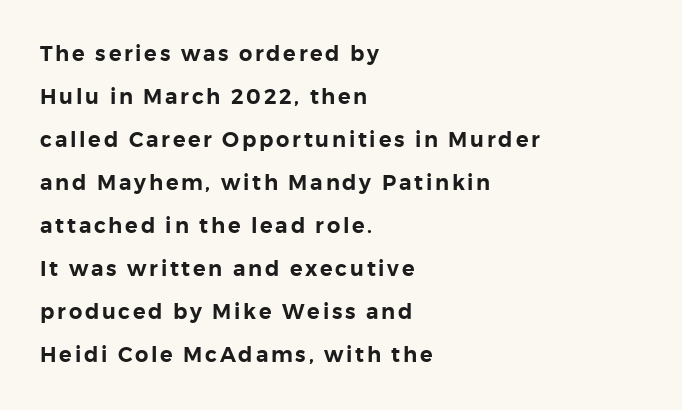
{"italic": "no", "underline": "no", "align": "left", "line_spacing": "loose", "line_spacing_ratio": 2.05, "glyph_px": 21}
